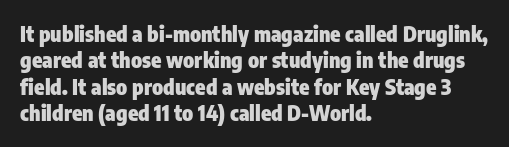
Q: Is the text bold? A: Yes.
Q: Is the text italic (slanted)? A: No, it is upright.
Q: Is the text underlined? A: No.
Q: How is the paragraph aligned? A: Left-aligned.
Q: Is the spacing between letters normal or unusually wide? A: Normal.
Q: Is the spacing between lines tight, normal or loose? A: Normal.
